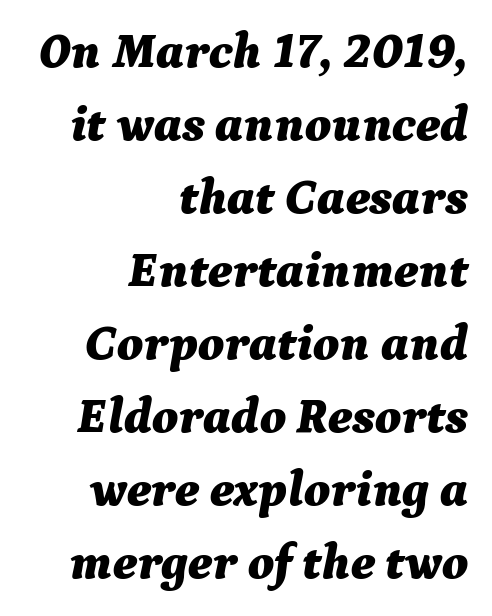
Q: Is the text bold? A: Yes.
Q: Is the text italic (slanted)? A: Yes, it leans right by about 9 degrees.
Q: Is the text underlined? A: No.
Q: How is the paragraph aligned? A: Right-aligned.
Q: Is the spacing between letters normal or unusually wide? A: Normal.
Q: Is the spacing between lines tight, normal or loose? A: Normal.
Q: Width (condensed, normal, or wide)? A: Normal.
Q: Stroke contrast? A: Medium.
Q: x-height? A: Medium.
Q: Monospaced? A: No.
